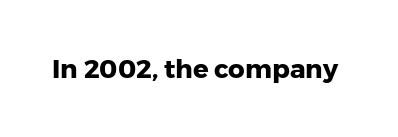
Q: Is the text bold? A: Yes.
Q: Is the text italic (slanted)? A: No, it is upright.
Q: Is the text underlined? A: No.
Q: Is the spacing between letters normal or unusually wide? A: Normal.
